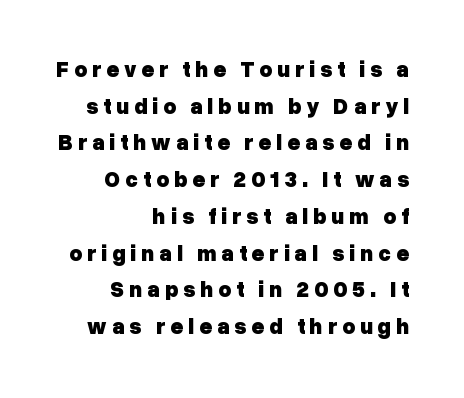
Q: Is the text bold? A: Yes.
Q: Is the text italic (slanted)? A: No, it is upright.
Q: Is the text underlined? A: No.
Q: How is the paragraph aligned? A: Right-aligned.
Q: Is the spacing between letters normal or unusually wide? A: Unusually wide.
Q: Is the spacing between lines tight, normal or loose? A: Normal.
